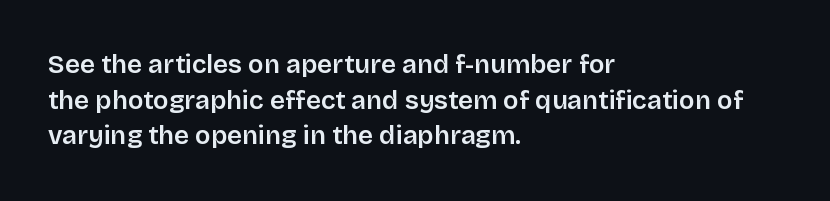
The letters sit at their default tracking, neither squeezed nor spread. Line starts are locked; line ends wander. These words are printed semibold, heavier than regular yet not bold. Does the lettering tilt? It doesn't — this is upright. Students, observe: this is what conventionally led text looks like. Type without underlining.
